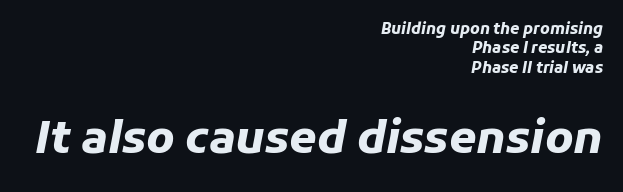
Q: Is the text bold? A: Yes.
Q: Is the text italic (slanted)? A: Yes, it leans right by about 11 degrees.
Q: Is the text underlined? A: No.
Q: How is the paragraph aligned? A: Right-aligned.
Q: Is the spacing between letters normal or unusually wide? A: Normal.
Q: Is the spacing between lines tight, normal or loose? A: Normal.
Q: Which block of text is set in a larger size, the first (top) or the second (bottom)? A: The second (bottom) one.
Q: Width (condensed, normal, or wide)? A: Normal.
Q: Stroke contrast? A: Low.
Q: x-height? A: Medium.
Q: Monospaced? A: No.
